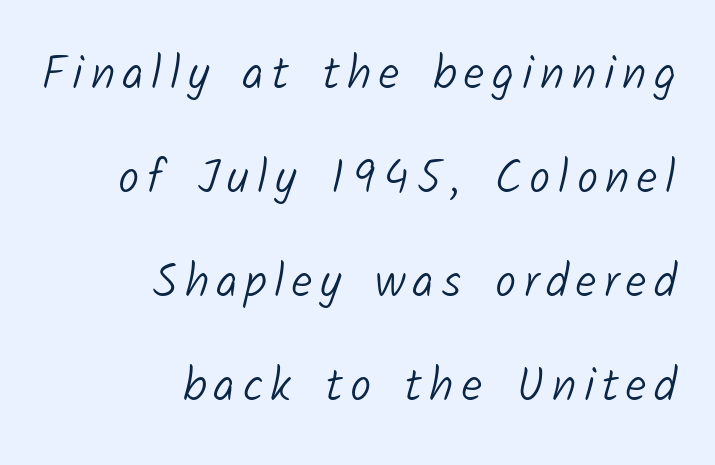
{"serif": "no", "bold": "no", "weight": "light", "width": "normal", "stroke_contrast": "low", "x_height": "medium", "monospaced": "no", "underline": "no", "align": "right", "line_spacing": "loose", "line_spacing_ratio": 2.21, "glyph_px": 47}
